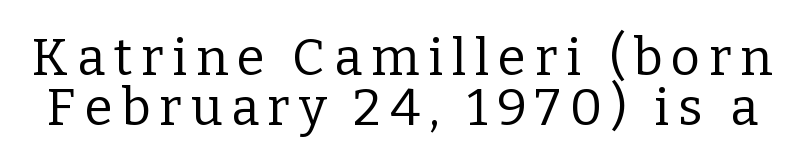
Q: Is the text bold? A: No.
Q: Is the text italic (slanted)? A: No, it is upright.
Q: Is the typeface a serif or a sans-serif typeface? A: Serif.
Q: Is the text underlined? A: No.
Q: Is the spacing between lines tight, normal or loose? A: Tight.
Q: Width (condensed, normal, or wide)? A: Normal.
Q: Stroke contrast? A: Low.
Q: x-height? A: Medium.
Q: Monospaced? A: No.
